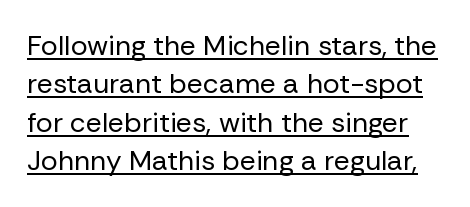
Q: Is the text bold? A: No.
Q: Is the text italic (slanted)? A: No, it is upright.
Q: Is the typeface a serif or a sans-serif typeface? A: Sans-serif.
Q: Is the text underlined? A: Yes.
Q: Is the spacing between letters normal or unusually wide? A: Normal.
Q: Is the spacing between lines tight, normal or loose? A: Normal.
Q: Width (condensed, normal, or wide)? A: Normal.
Q: Stroke contrast? A: Low.
Q: x-height? A: Medium.
Q: Monospaced? A: No.
